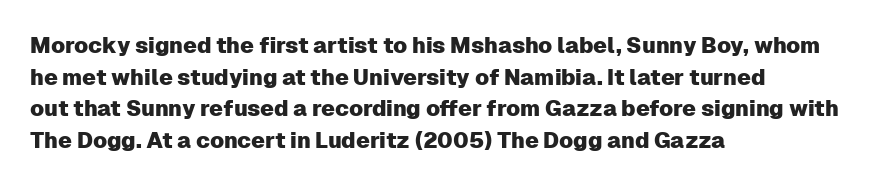
{"italic": "no", "underline": "no", "align": "left", "line_spacing": "normal", "line_spacing_ratio": 1.44, "letter_spacing": "normal", "letter_spacing_em": 0.0, "glyph_px": 22}
